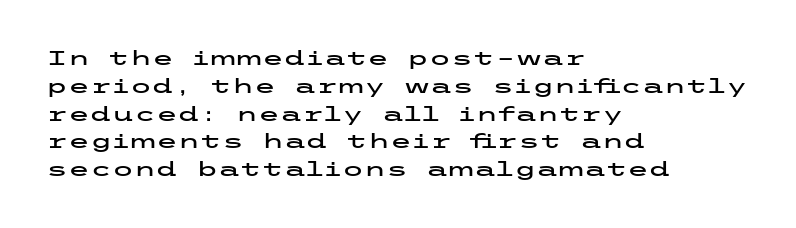
Ordinary non-slanted type is in use. If you drew a ruler down the left edge, every line would touch it. Underlining? Definitely not there. Rows of type keep a routine distance in the vertical direction. Observe the ordinary spacing: letters are neighbours, not strangers.
